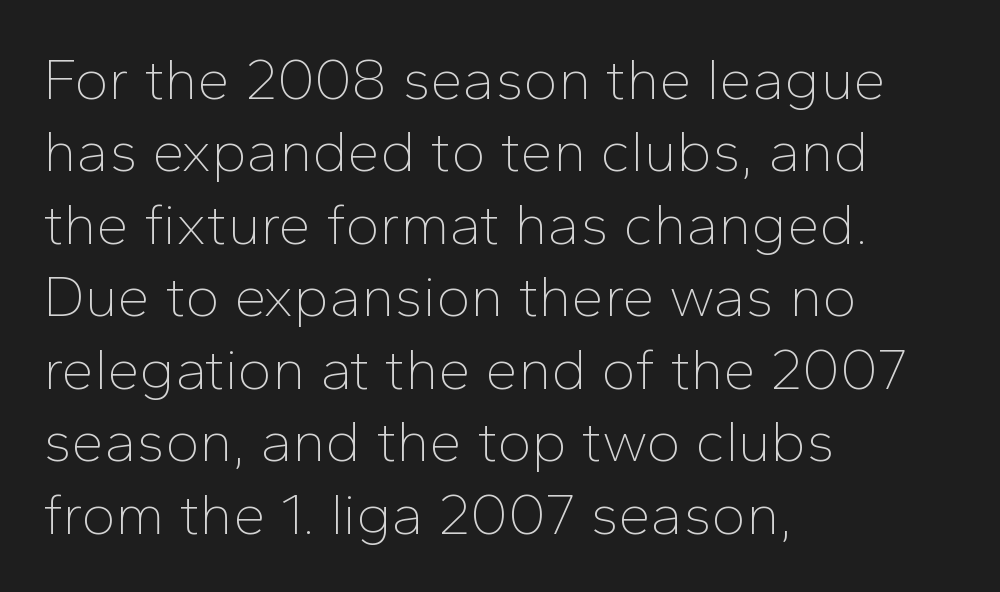
The image shows 58 px thin sans-serif type, upright; set left-aligned, normal line spacing (1.25x), normal letter spacing, not underlined; low stroke contrast and a medium x-height.
